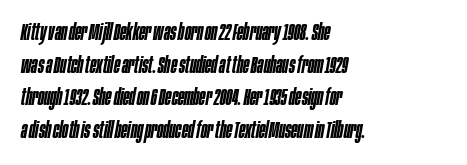
Q: Is the text bold? A: Semi-bold.
Q: Is the text italic (slanted)? A: Yes, it leans right by about 10 degrees.
Q: Is the text underlined? A: No.
Q: How is the paragraph aligned? A: Left-aligned.
Q: Is the spacing between letters normal or unusually wide? A: Normal.
Q: Is the spacing between lines tight, normal or loose? A: Normal.
